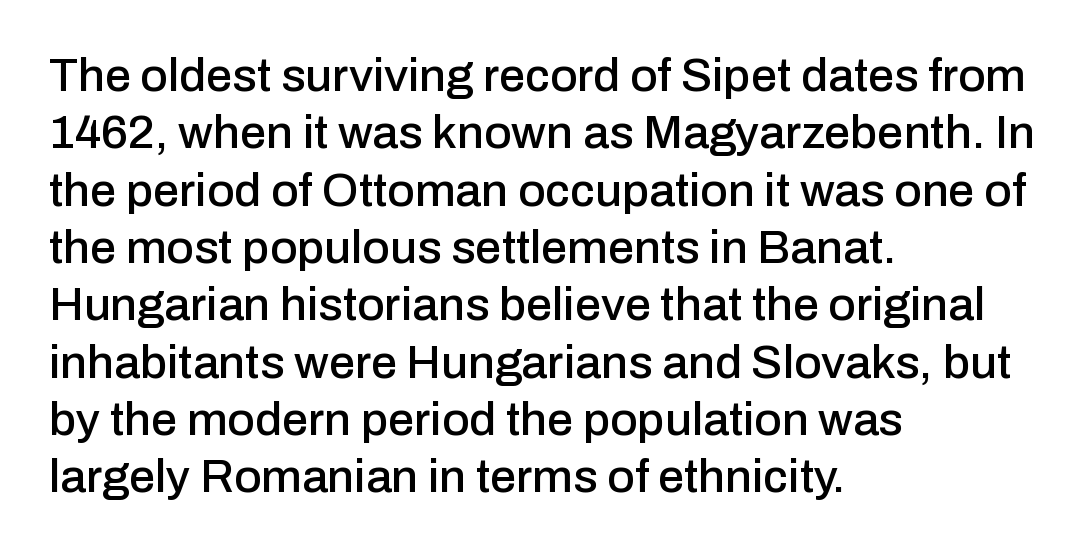
Q: Is the text italic (slanted)? A: No, it is upright.
Q: Is the typeface a serif or a sans-serif typeface? A: Sans-serif.
Q: Is the text underlined? A: No.
Q: How is the paragraph aligned? A: Left-aligned.
Q: Is the spacing between letters normal or unusually wide? A: Normal.
Q: Width (condensed, normal, or wide)? A: Normal.
Q: Stroke contrast? A: Low.
Q: x-height? A: Medium.
Q: Monospaced? A: No.
